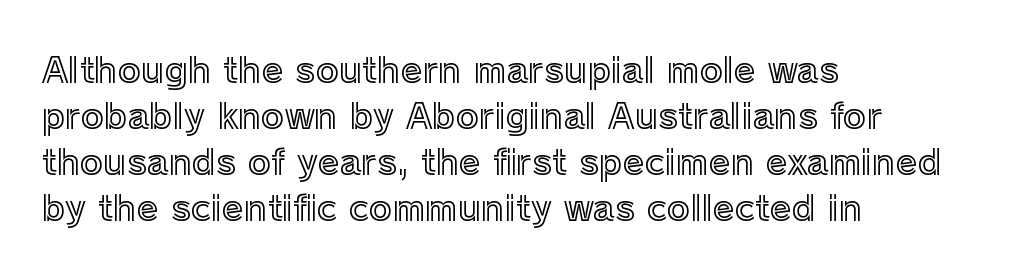
Q: Is the text italic (slanted)? A: No, it is upright.
Q: Is the text underlined? A: No.
Q: How is the paragraph aligned? A: Left-aligned.
Q: Is the spacing between letters normal or unusually wide? A: Normal.
Q: Is the spacing between lines tight, normal or loose? A: Normal.
Q: Width (condensed, normal, or wide)? A: Normal.
Q: x-height? A: Medium.
Q: Monospaced? A: No.
